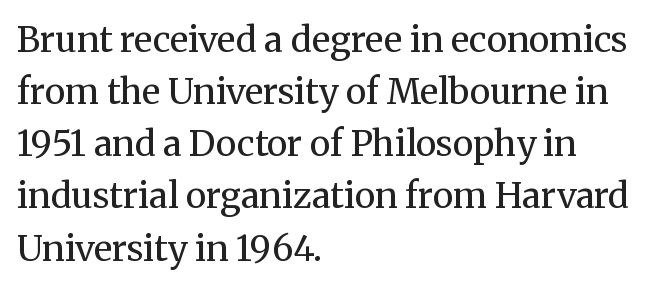
{"serif": "yes", "italic": "no", "bold": "no", "weight": "regular", "width": "normal", "stroke_contrast": "medium", "x_height": "medium", "monospaced": "no", "underline": "no", "align": "left", "line_spacing": "normal", "line_spacing_ratio": 1.49, "letter_spacing": "normal", "letter_spacing_em": 0.0, "glyph_px": 35}
